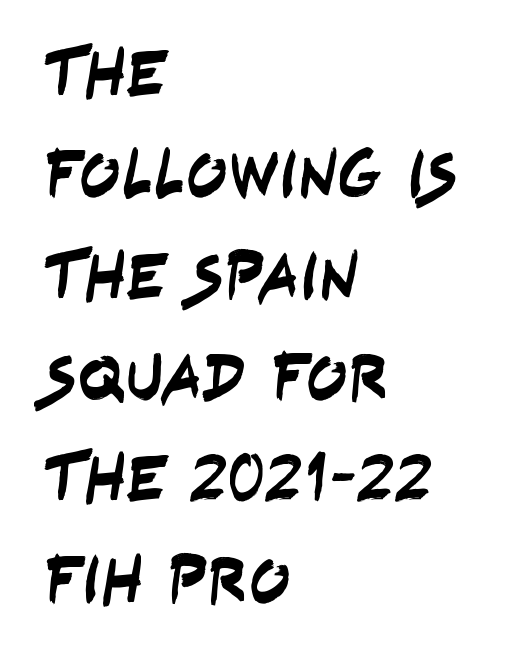
The image shows 68 px condensed sans-serif type; set left-aligned, normal line spacing (1.49x), normal letter spacing, not underlined; low stroke contrast and a large x-height.
